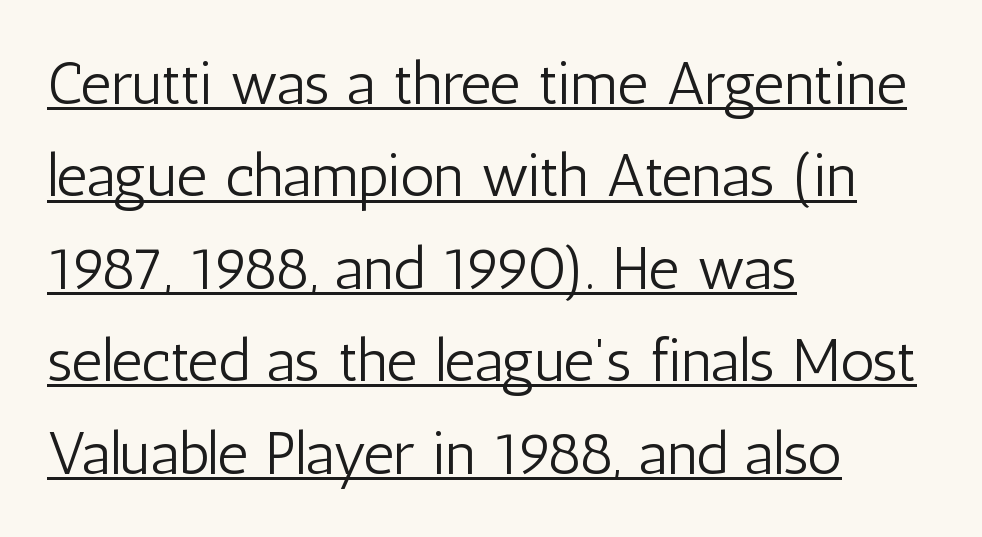
The image shows 60 px light, condensed sans-serif type, upright; set left-aligned, normal line spacing (1.54x), normal letter spacing, underlined; low stroke contrast and a medium x-height.
